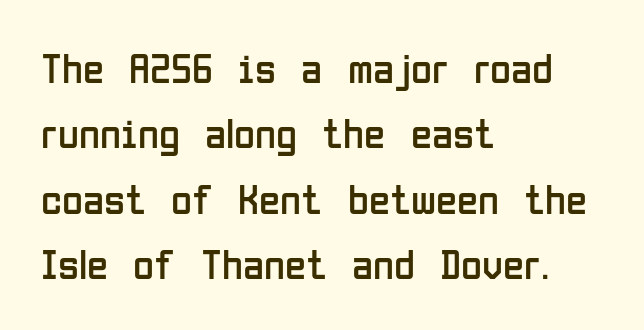
Q: Is the text bold? A: No.
Q: Is the text italic (slanted)? A: No, it is upright.
Q: Is the typeface a serif or a sans-serif typeface? A: Sans-serif.
Q: Is the text underlined? A: No.
Q: How is the paragraph aligned? A: Left-aligned.
Q: Is the spacing between letters normal or unusually wide? A: Normal.
Q: Is the spacing between lines tight, normal or loose? A: Normal.
Q: Width (condensed, normal, or wide)? A: Condensed.
Q: Stroke contrast? A: Low.
Q: x-height? A: Medium.
Q: Monospaced? A: No.
